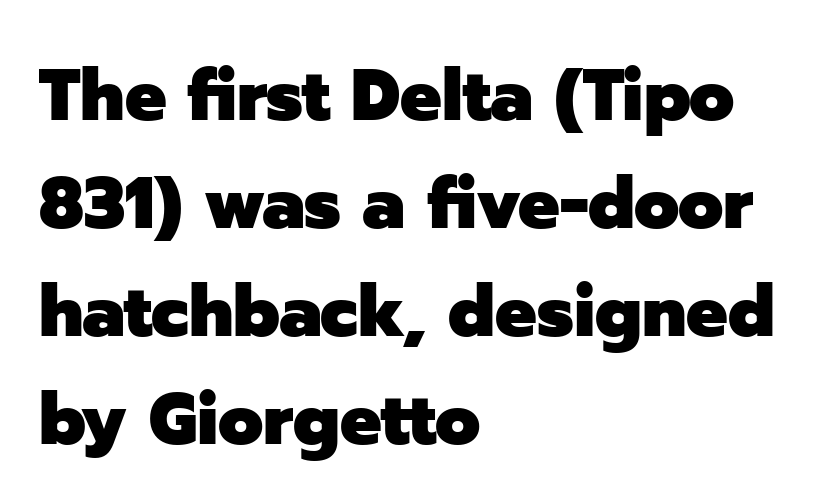
Q: Is the text bold? A: Yes.
Q: Is the text italic (slanted)? A: No, it is upright.
Q: Is the typeface a serif or a sans-serif typeface? A: Sans-serif.
Q: Is the text underlined? A: No.
Q: How is the paragraph aligned? A: Left-aligned.
Q: Is the spacing between letters normal or unusually wide? A: Normal.
Q: Is the spacing between lines tight, normal or loose? A: Normal.
Q: Width (condensed, normal, or wide)? A: Normal.
Q: Stroke contrast? A: Low.
Q: x-height? A: Medium.
Q: Monospaced? A: No.
